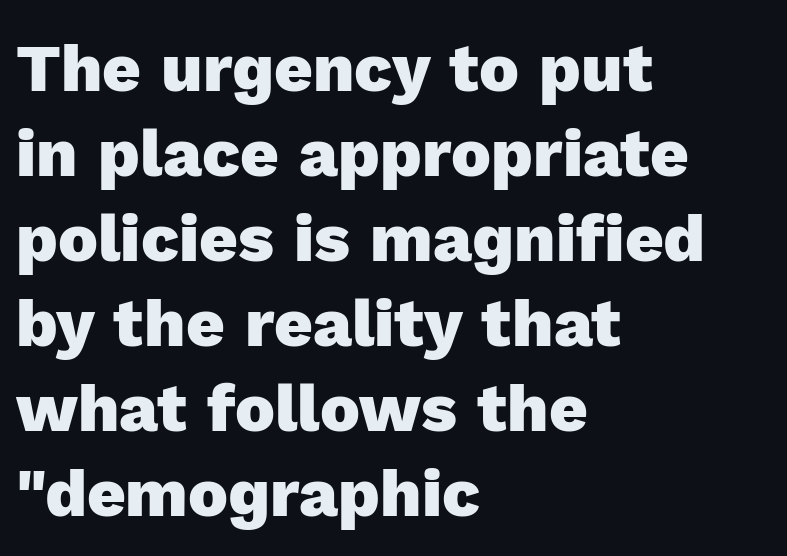
Q: Is the text bold? A: Yes.
Q: Is the text italic (slanted)? A: No, it is upright.
Q: Is the typeface a serif or a sans-serif typeface? A: Sans-serif.
Q: Is the text underlined? A: No.
Q: How is the paragraph aligned? A: Left-aligned.
Q: Is the spacing between letters normal or unusually wide? A: Normal.
Q: Is the spacing between lines tight, normal or loose? A: Normal.
Q: Width (condensed, normal, or wide)? A: Normal.
Q: x-height? A: Medium.
Q: Monospaced? A: No.
